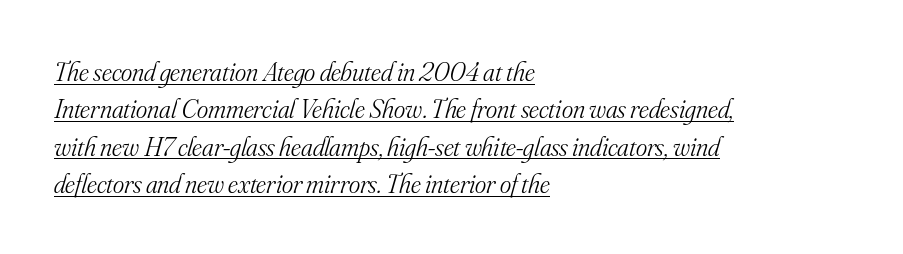
This sample is left-justified, so line endings fall wherever the words run out. Stems and bowls with no extra thickness — not bold. The letters are slanted; this is an italic face. One glance says typical: line gaps are just what's usual.
